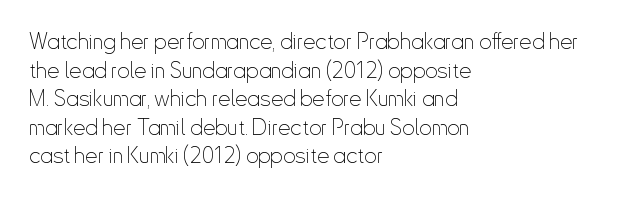
{"italic": "no", "bold": "no", "underline": "no", "align": "left", "line_spacing": "normal", "line_spacing_ratio": 1.3, "letter_spacing": "normal", "letter_spacing_em": 0.0, "glyph_px": 22}
